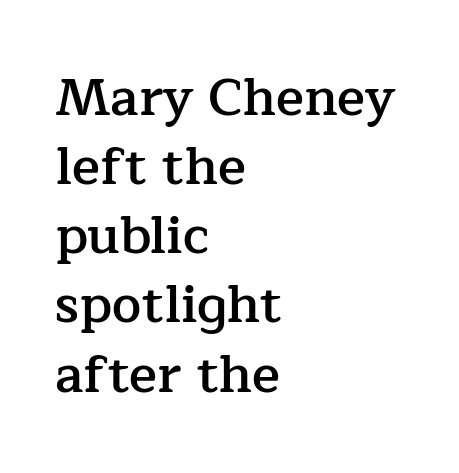
Character widths vary here, with narrow letters taking less room than wide ones. These words are printed semibold, heavier than regular yet not bold. This rendering uses left alignment, leaving the right contour irregular. Horizontal bands of white between lines are of average thickness.
